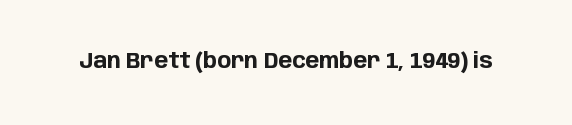
Q: Is the text bold? A: Yes.
Q: Is the text italic (slanted)? A: No, it is upright.
Q: Is the text underlined? A: No.
Q: Is the spacing between letters normal or unusually wide? A: Normal.
